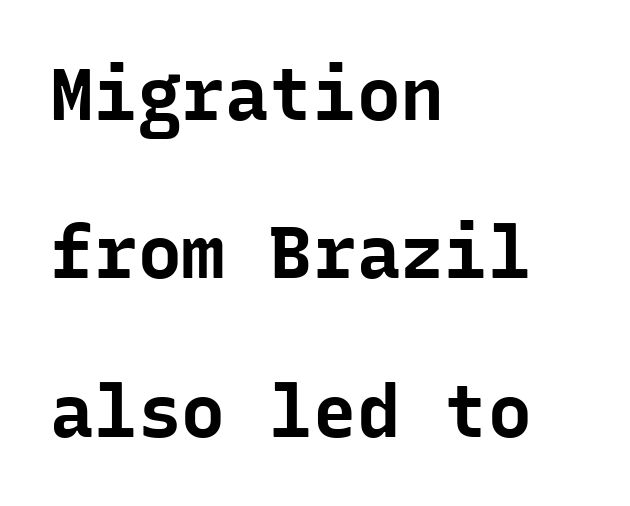
Does the lettering tilt? It doesn't — this is upright. Vertical spacing — loose. Nothing unusual about the tracking: characters are spaced as the font intends. Any mark beneath the type? The region is blank. As a designer I'd log this as weight 700, bold.
